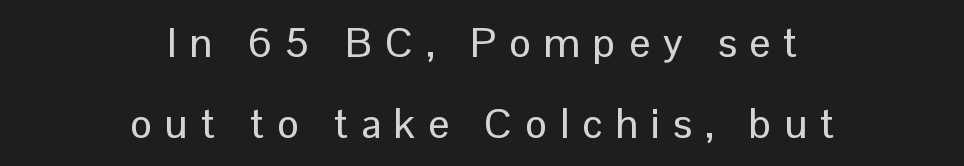
The image shows 41 px sans-serif type, upright; set centered, loose line spacing (1.97x), unusually wide letter spacing (+0.32 em), not underlined; low stroke contrast and a medium x-height.
